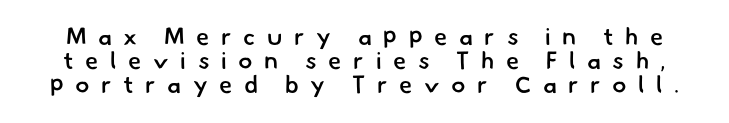
The image shows 24 px text type; set tight line spacing (0.99x), unusually wide letter spacing (+0.48 em), not underlined.
